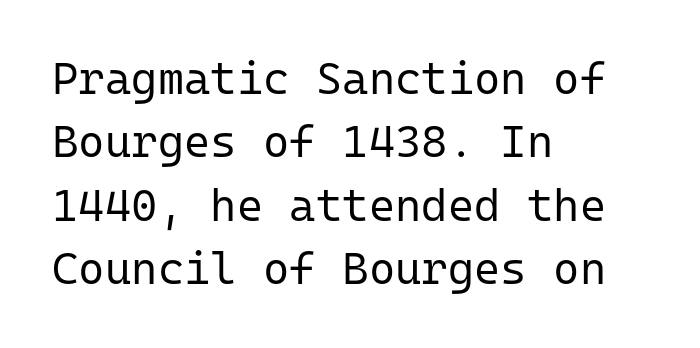
The image shows 45 px regular-weight sans-serif type, upright, monospaced; set left-aligned, normal line spacing (1.41x), normal letter spacing, not underlined; low stroke contrast and a medium x-height.
